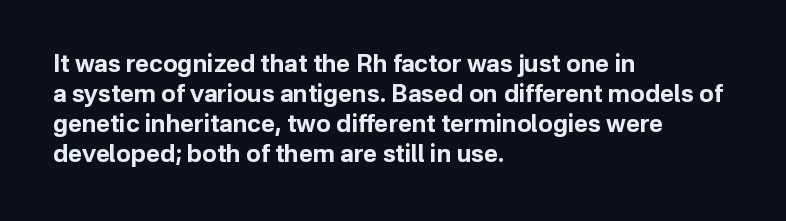
{"italic": "no", "bold": "yes", "underline": "no", "align": "left", "line_spacing": "normal", "line_spacing_ratio": 1.25, "letter_spacing": "normal", "letter_spacing_em": 0.0, "glyph_px": 24}
